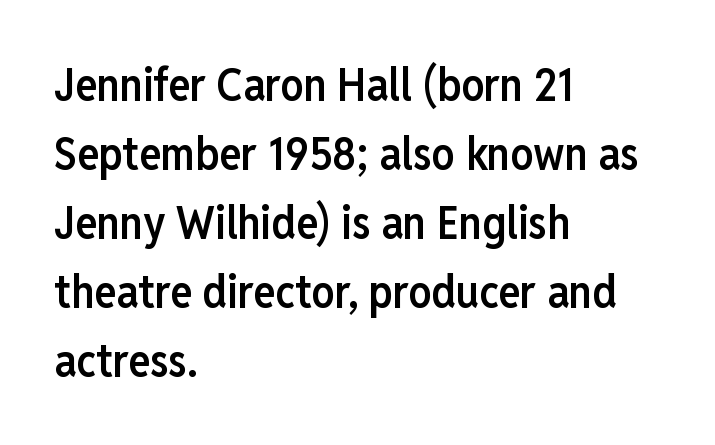
The image shows 46 px semibold, condensed sans-serif type, upright; set left-aligned, normal line spacing (1.5x), normal letter spacing, not underlined; low stroke contrast and a medium x-height.
